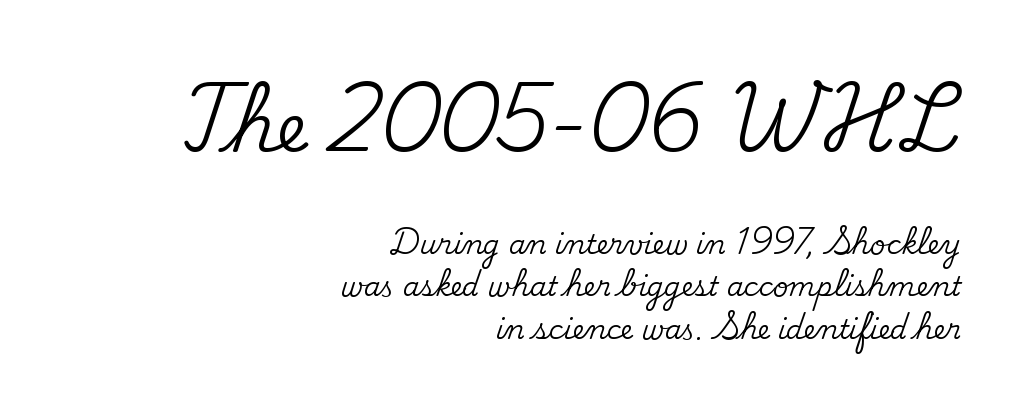
{"width": "normal", "stroke_contrast": "medium", "x_height": "small", "monospaced": "no", "underline": "no", "align": "right", "line_spacing": "normal", "line_spacing_ratio": 1.58, "letter_spacing": "normal", "letter_spacing_em": 0.0, "larger_block": "first", "size_ratio": 2.52, "glyph_px": 68}
